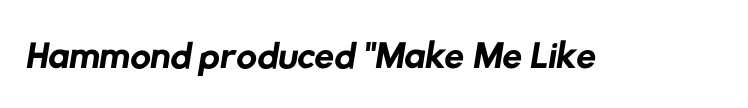
The image shows 57 px regular-weight sans-serif type; set normal letter spacing, not underlined; low stroke contrast and a medium x-height.
